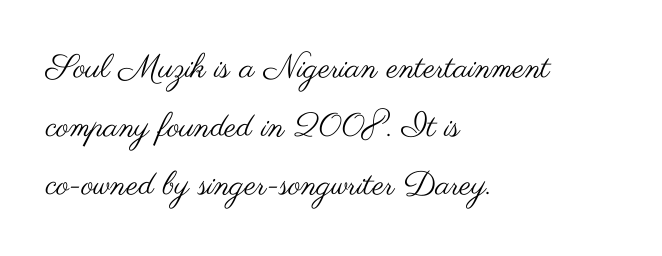
The image shows 33 px regular-weight, wide sans-serif type; set left-aligned, line spacing 1.78x, normal letter spacing, not underlined; medium stroke contrast and a small x-height.
